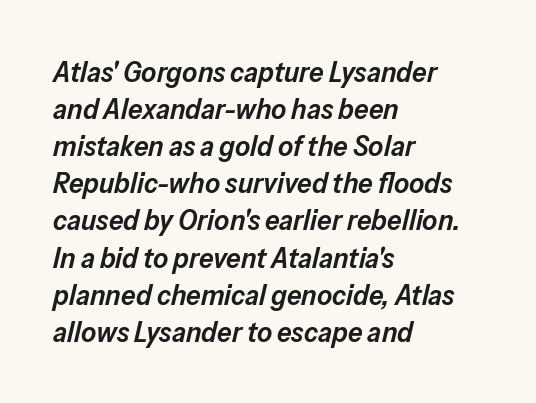
The image shows 29 px semibold type, italic (leaning right); set left-aligned, normal line spacing (1.28x), normal letter spacing, not underlined; low stroke contrast and a medium x-height.
